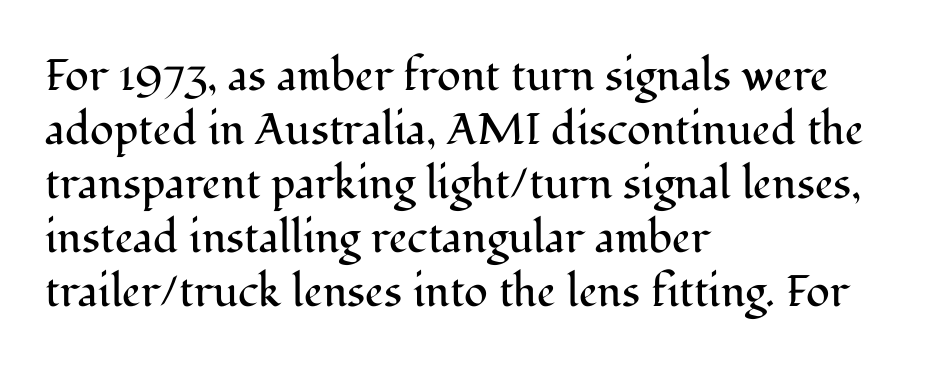
The paragraph has a hard left edge and a soft right edge. A typesetter would mark this as roman, not italic. Proportional: the letters do not fall into vertical columns. This sample uses plain, unmodified letter spacing. No letter is thick-stroked: the sample isn't bold.
